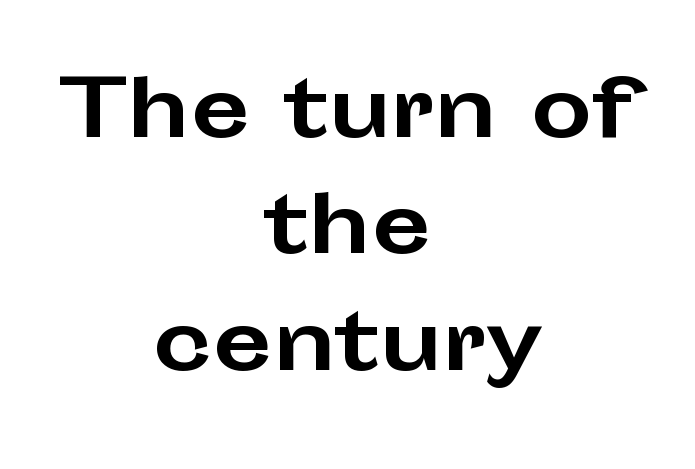
This sample has the flowing, uneven cadence of proportional lettering. Compared with an ordinary text face, these strokes are far heavier — a full bold. Does the leading feel generous? No, just average. Unmarked baselines from the first word to the last. This rendering employs a face without finishing strokes, i.e., a sans-serif.
